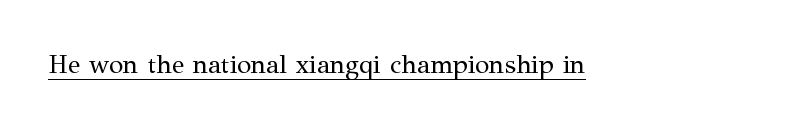
Q: Is the text bold? A: No.
Q: Is the text italic (slanted)? A: No, it is upright.
Q: Is the text underlined? A: Yes.
Q: Is the spacing between letters normal or unusually wide? A: Normal.
